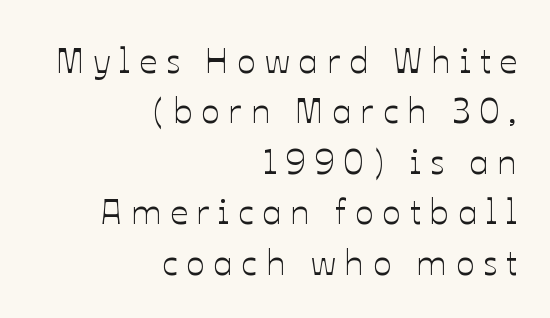
Q: Is the text italic (slanted)? A: No, it is upright.
Q: Is the text underlined? A: No.
Q: How is the paragraph aligned? A: Right-aligned.
Q: Is the spacing between letters normal or unusually wide? A: Unusually wide.
Q: Is the spacing between lines tight, normal or loose? A: Normal.
Q: Width (condensed, normal, or wide)? A: Normal.
Q: Stroke contrast? A: Low.
Q: x-height? A: Medium.
Q: Monospaced? A: No.
